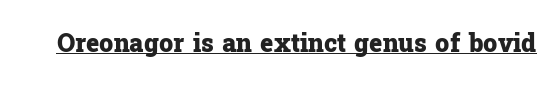
The face used here appears with an underline applied. Nope, not italic — everything's standing straight. This is heavy type, rendered in bold. Nobody touched the tracking dial on this one.
